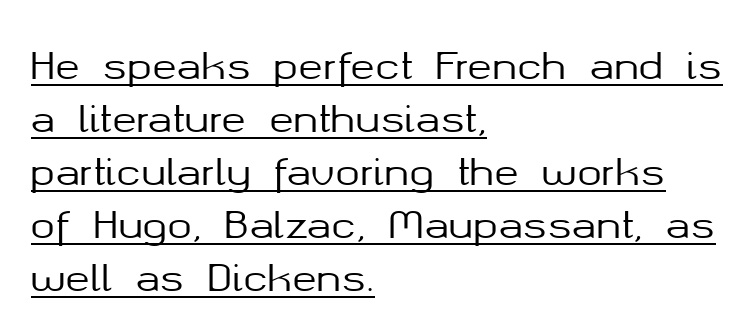
Is this a fixed-width face? No — the glyphs have proportional, varying widths. In designer terms, the underline attribute is active on this setting. The designer went with a sans here, leaving each stem footless. The font's upright variant was chosen for this text. Nothing unusual about the tracking: characters are spaced as the font intends.
